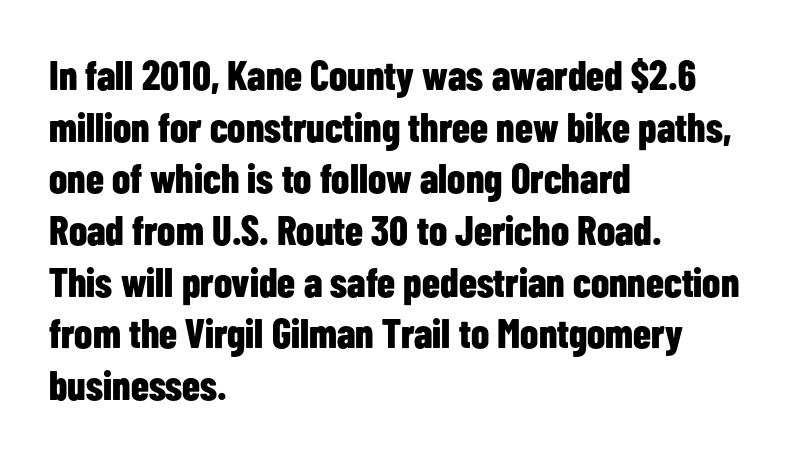
Q: Is the text bold? A: Yes.
Q: Is the text italic (slanted)? A: No, it is upright.
Q: Is the typeface a serif or a sans-serif typeface? A: Sans-serif.
Q: Is the text underlined? A: No.
Q: How is the paragraph aligned? A: Left-aligned.
Q: Is the spacing between letters normal or unusually wide? A: Normal.
Q: Is the spacing between lines tight, normal or loose? A: Normal.
Q: Width (condensed, normal, or wide)? A: Condensed.
Q: Stroke contrast? A: Low.
Q: x-height? A: Medium.
Q: Monospaced? A: No.
